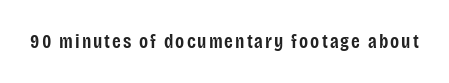
Q: Is the text bold? A: Semi-bold.
Q: Is the text italic (slanted)? A: No, it is upright.
Q: Is the text underlined? A: No.
